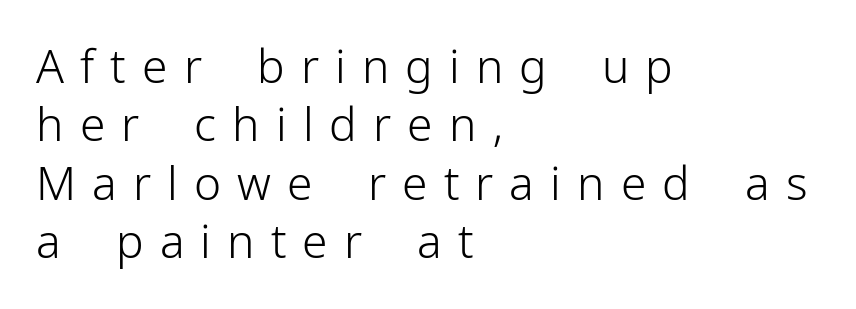
The lines in this sample share a left origin and differ only in where they stop. Whoever set this chose a conventional vertical rhythm. Classification — sans serif. Each row of text sits above clean, open space. A typesetter would call this proportional, since set widths differ per character.
